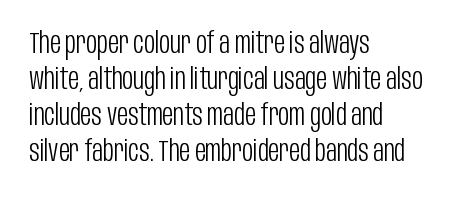
There is no visible air inserted between adjacent glyphs. Notice how the stems are strictly vertical — no italics here. Here the designer chose a conventional face with non-uniform glyph widths. All the whitespace from short lines collects on the right. Does the type have serifs? No, each stem ends abruptly. Bold? No — there's no thickening of the strokes.
